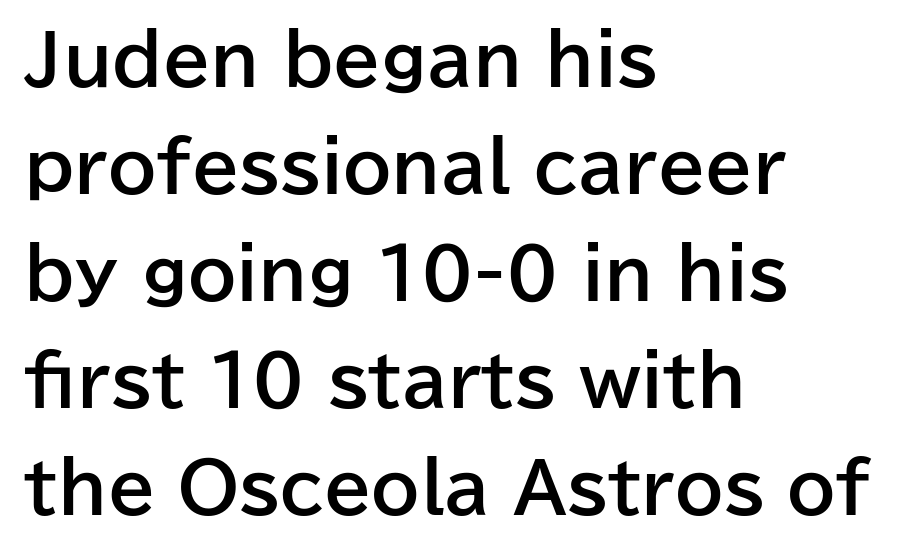
{"serif": "no", "italic": "no", "bold": "yes", "weight": "bold", "width": "normal", "stroke_contrast": "low", "x_height": "medium", "monospaced": "no", "underline": "no", "align": "left", "line_spacing": "normal", "line_spacing_ratio": 1.55, "letter_spacing": "normal", "letter_spacing_em": 0.0, "glyph_px": 69}
